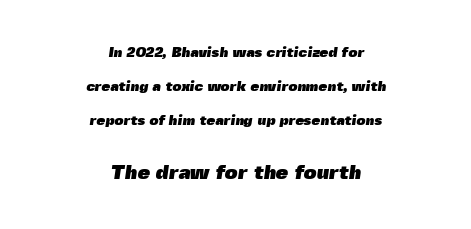
{"bold": "yes", "underline": "no", "align": "center", "line_spacing": "loose", "line_spacing_ratio": 2.42, "letter_spacing": "normal", "letter_spacing_em": 0.0, "larger_block": "second", "size_ratio": 1.43, "glyph_px": 20}
